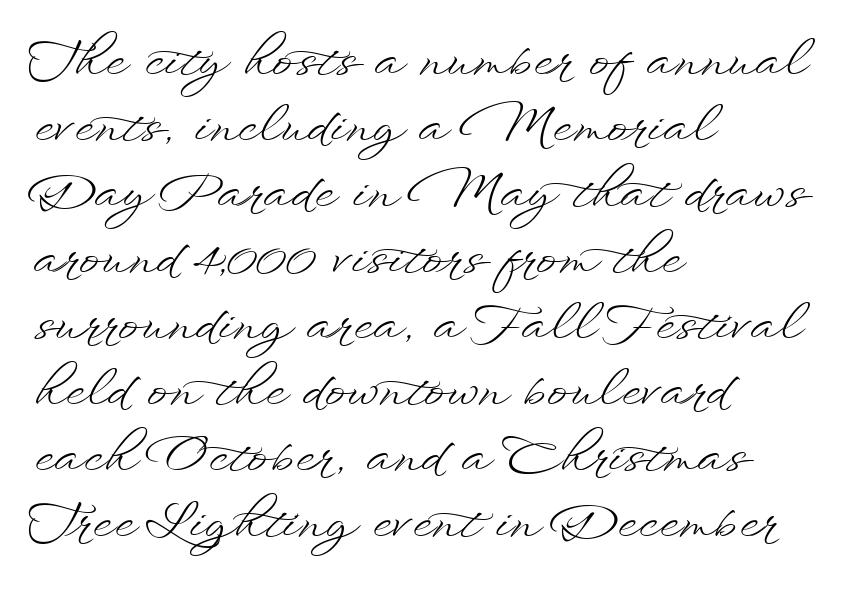
{"bold": "no", "weight": "light", "width": "wide", "stroke_contrast": "low", "x_height": "small", "monospaced": "no", "underline": "no", "align": "left", "line_spacing": "normal", "line_spacing_ratio": 1.32, "letter_spacing": "normal", "letter_spacing_em": 0.0, "glyph_px": 50}
